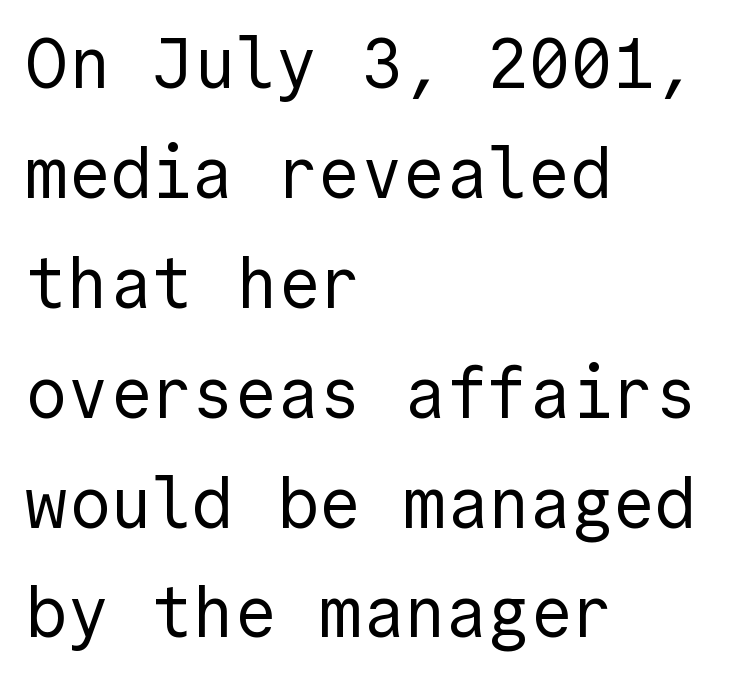
The image shows 70 px regular-weight sans-serif type, upright; set left-aligned, normal line spacing (1.57x), normal letter spacing, not underlined; a medium x-height.
